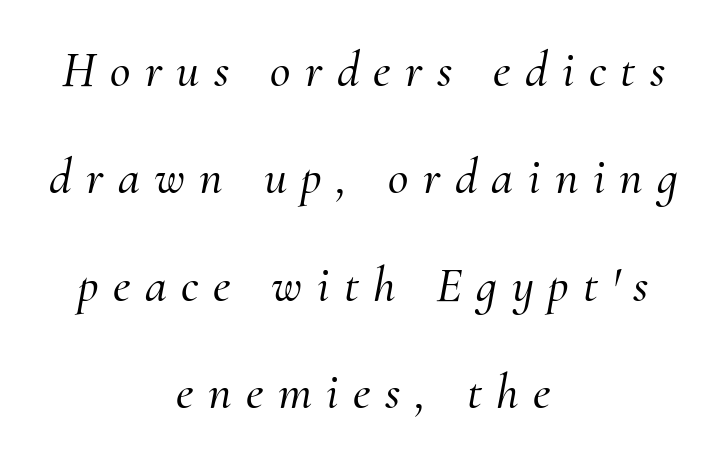
The passage shown is typed in a proportional face where columns would drift. The baseline area is clear. Does the lettering tilt? It does — this is italic. One glance says open: line gaps are wider than usual.
